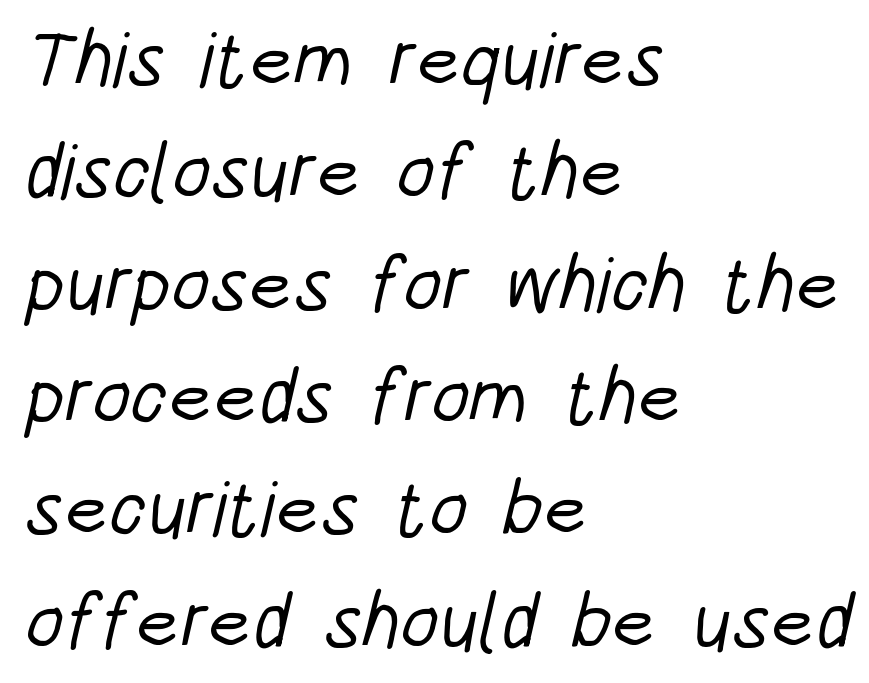
This sample uses a sans-serif face. Inter-character spacing is left at the font's built-in metrics. Underlining? Definitely not there. Reading down the block, your eye returns to a fixed left position each line. These lines are rendered in a variable-pitch font.
